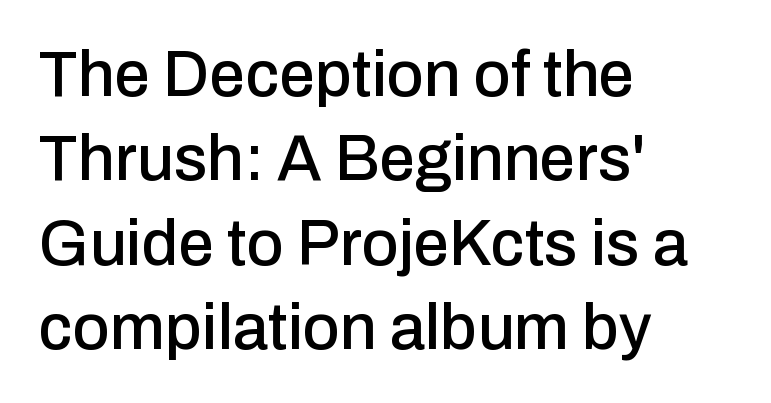
{"serif": "no", "italic": "no", "width": "normal", "stroke_contrast": "low", "x_height": "medium", "monospaced": "no", "underline": "no", "align": "left", "line_spacing": "normal", "line_spacing_ratio": 1.32, "letter_spacing": "normal", "letter_spacing_em": 0.0, "glyph_px": 64}
